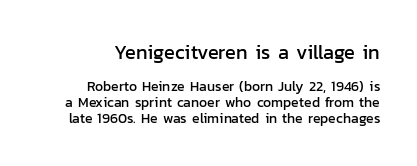
Q: Is the text italic (slanted)? A: No, it is upright.
Q: Is the text underlined? A: No.
Q: Is the spacing between letters normal or unusually wide? A: Normal.
Q: Is the spacing between lines tight, normal or loose? A: Tight.
Q: Which block of text is set in a larger size, the first (top) or the second (bottom)? A: The first (top) one.
